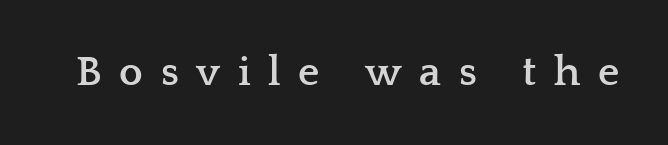
Q: Is the text bold? A: Yes.
Q: Is the text italic (slanted)? A: No, it is upright.
Q: Is the typeface a serif or a sans-serif typeface? A: Serif.
Q: Is the text underlined? A: No.
Q: Is the spacing between letters normal or unusually wide? A: Unusually wide.
Q: Width (condensed, normal, or wide)? A: Wide.
Q: Stroke contrast? A: Low.
Q: x-height? A: Medium.
Q: Monospaced? A: No.
